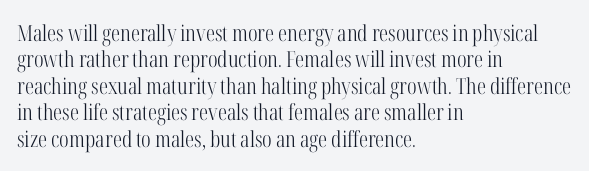
{"italic": "no", "bold": "no", "underline": "no", "align": "left", "line_spacing_ratio": 1.2, "letter_spacing": "normal", "letter_spacing_em": 0.0, "glyph_px": 22}
